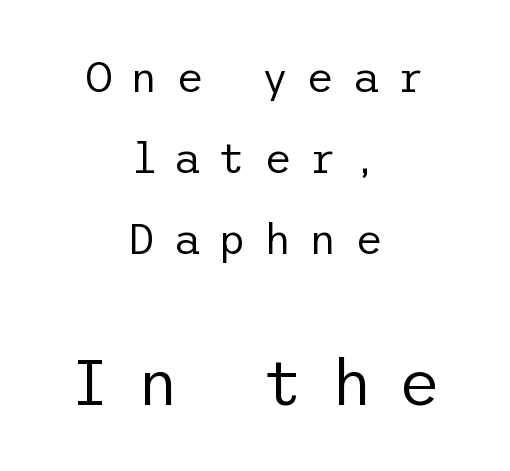
Q: Is the text bold? A: No.
Q: Is the text italic (slanted)? A: No, it is upright.
Q: Is the typeface a serif or a sans-serif typeface? A: Sans-serif.
Q: Is the text underlined? A: No.
Q: How is the paragraph aligned? A: Centered.
Q: Is the spacing between letters normal or unusually wide? A: Unusually wide.
Q: Which block of text is set in a larger size, the first (top) or the second (bottom)? A: The second (bottom) one.
Q: Width (condensed, normal, or wide)? A: Normal.
Q: Stroke contrast? A: Low.
Q: x-height? A: Medium.
